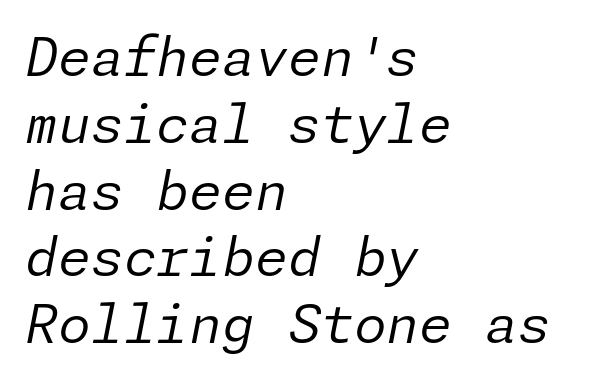
Bold? No — there's no thickening of the strokes. Would a proofreader flag this as italicized? Yes. What stands out about the letter spacing? Nothing — it is the standard amount. One-word summary of the alignment: left. Descenders are the only things crossing below the line. Vertically, the passage feels balanced, rows spaced as you'd expect.
